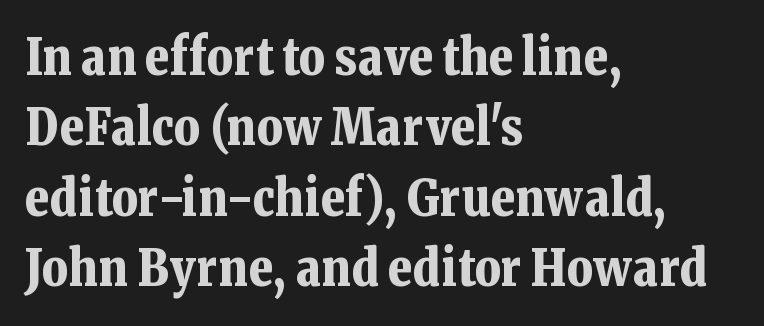
The image shows 50 px bold serif type, upright; set left-aligned, normal line spacing (1.41x), normal letter spacing, not underlined; low stroke contrast and a medium x-height.
